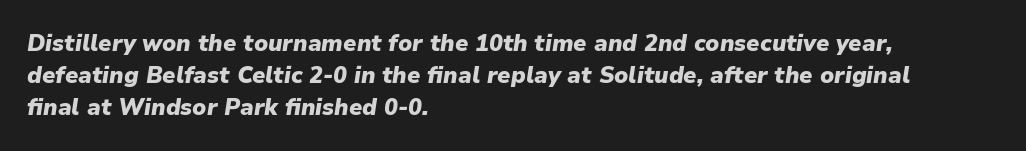
Style check: oblique. These lines stack with their left ends in a neat column. Default kerning and tracking; the words read as compact shapes. Line spacing here is normal.
